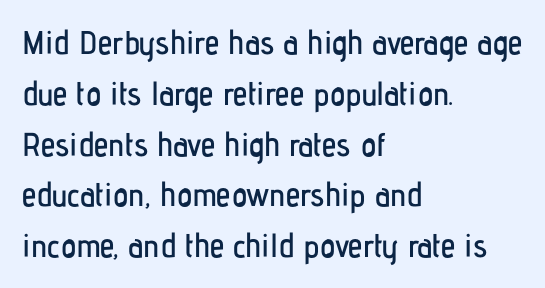
{"serif": "no", "italic": "no", "width": "condensed", "stroke_contrast": "low", "x_height": "medium", "monospaced": "no", "underline": "no", "align": "left", "line_spacing": "normal", "line_spacing_ratio": 1.54, "letter_spacing": "normal", "letter_spacing_em": 0.0, "glyph_px": 33}
